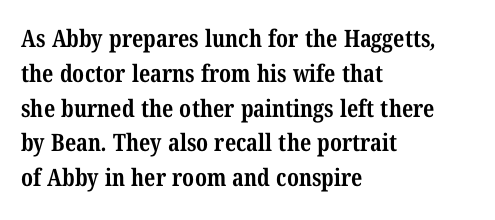
Casual observation: everything's shoved over to the left. The horizontal fit of the characters is conventional and even. The characters look thick and weighty, a clear bold. The zone under the glyphs is completely vacant. Notice how descenders clear the ascenders below comfortably — that's standard leading.
